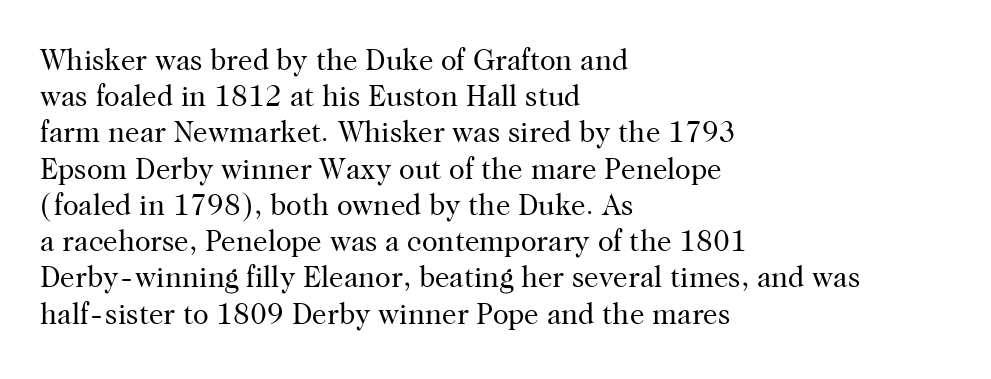
Q: Is the text bold? A: No.
Q: Is the text italic (slanted)? A: No, it is upright.
Q: Is the typeface a serif or a sans-serif typeface? A: Serif.
Q: Is the text underlined? A: No.
Q: How is the paragraph aligned? A: Left-aligned.
Q: Is the spacing between letters normal or unusually wide? A: Normal.
Q: Is the spacing between lines tight, normal or loose? A: Normal.
Q: Width (condensed, normal, or wide)? A: Normal.
Q: Stroke contrast? A: High.
Q: x-height? A: Medium.
Q: Monospaced? A: No.
